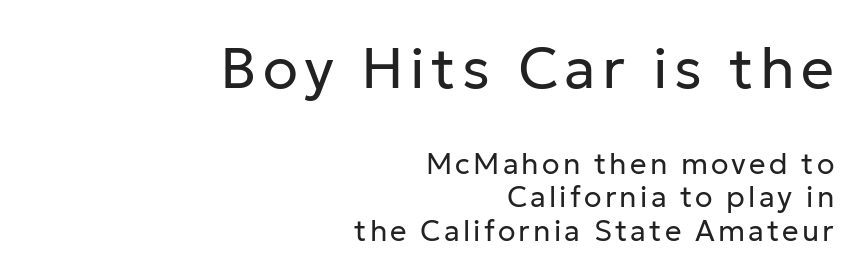
Q: Is the text bold? A: No.
Q: Is the text italic (slanted)? A: No, it is upright.
Q: Is the typeface a serif or a sans-serif typeface? A: Sans-serif.
Q: Is the text underlined? A: No.
Q: How is the paragraph aligned? A: Right-aligned.
Q: Which block of text is set in a larger size, the first (top) or the second (bottom)? A: The first (top) one.
Q: Width (condensed, normal, or wide)? A: Normal.
Q: Stroke contrast? A: Low.
Q: x-height? A: Medium.
Q: Monospaced? A: No.
